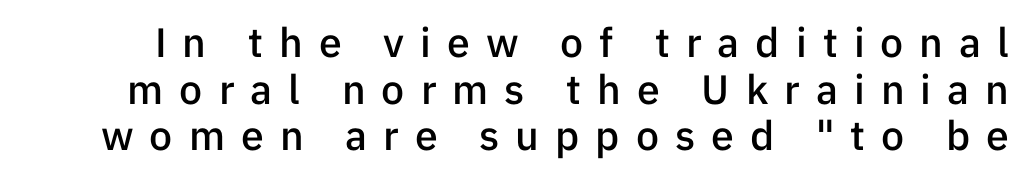
{"serif": "no", "italic": "no", "bold": "semi", "weight": "semibold", "width": "normal", "stroke_contrast": "low", "x_height": "medium", "monospaced": "no", "underline": "no", "line_spacing": "tight", "line_spacing_ratio": 1.14, "letter_spacing": "wide", "letter_spacing_em": 0.39, "glyph_px": 41}
